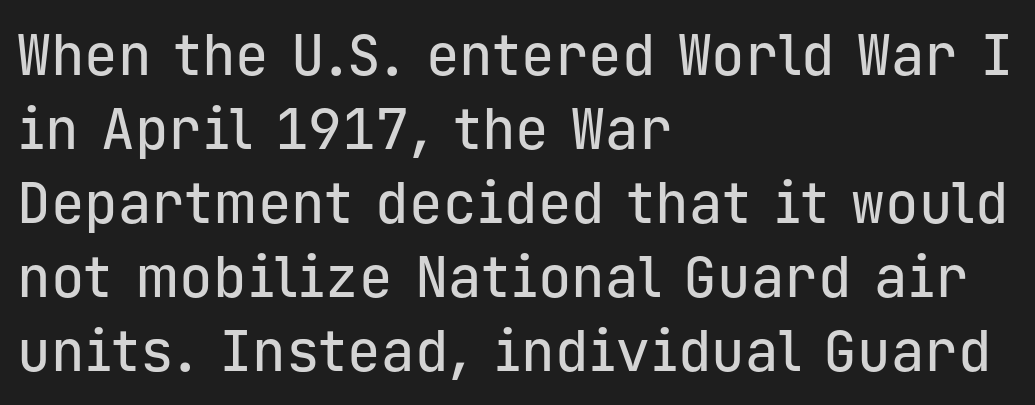
The image shows 56 px sans-serif type, upright, monospaced; set left-aligned, normal line spacing (1.32x), normal letter spacing, not underlined; low stroke contrast and a medium x-height.
